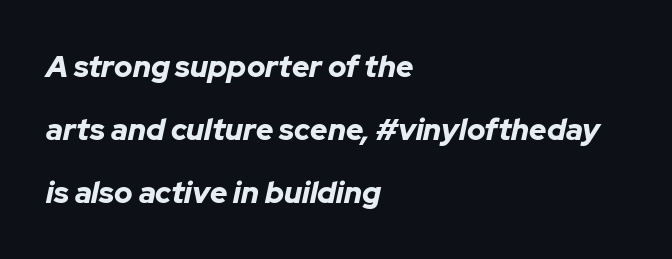
The image shows 30 px bold type, italic (leaning right); set left-aligned, loose line spacing (2.1x), normal letter spacing, not underlined; low stroke contrast and a medium x-height.
